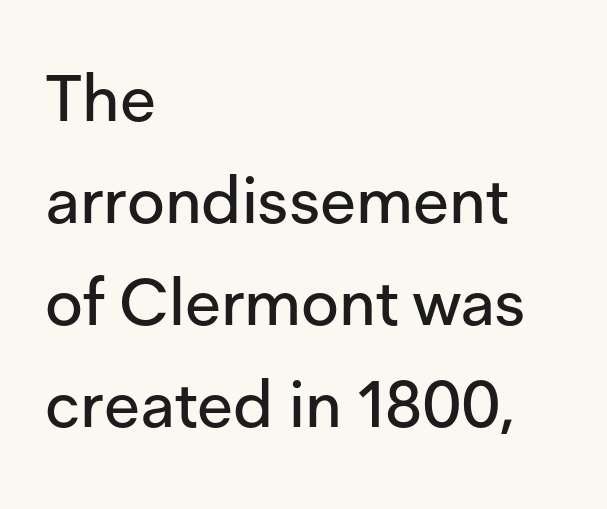
Q: Is the text italic (slanted)? A: No, it is upright.
Q: Is the typeface a serif or a sans-serif typeface? A: Sans-serif.
Q: Is the text underlined? A: No.
Q: How is the paragraph aligned? A: Left-aligned.
Q: Is the spacing between letters normal or unusually wide? A: Normal.
Q: Is the spacing between lines tight, normal or loose? A: Normal.
Q: Width (condensed, normal, or wide)? A: Normal.
Q: Stroke contrast? A: Low.
Q: x-height? A: Medium.
Q: Monospaced? A: No.
